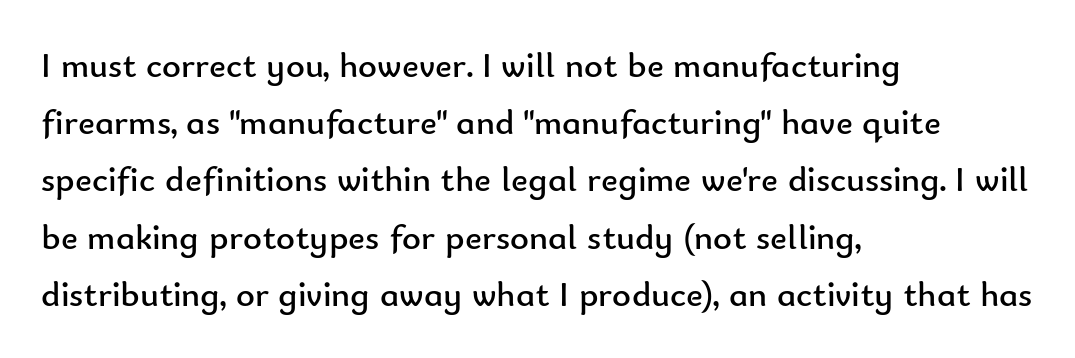
Q: Is the text bold? A: No.
Q: Is the text italic (slanted)? A: No, it is upright.
Q: Is the typeface a serif or a sans-serif typeface? A: Sans-serif.
Q: Is the text underlined? A: No.
Q: How is the paragraph aligned? A: Left-aligned.
Q: Is the spacing between letters normal or unusually wide? A: Normal.
Q: Is the spacing between lines tight, normal or loose? A: Normal.
Q: Width (condensed, normal, or wide)? A: Normal.
Q: Stroke contrast? A: Low.
Q: x-height? A: Small.
Q: Monospaced? A: No.
